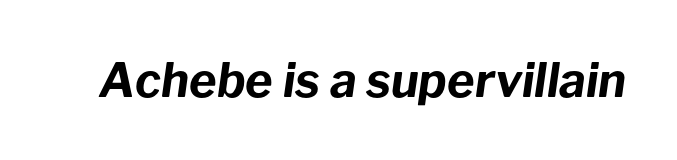
{"italic": "yes", "lean": "right", "slant_degrees": 8, "bold": "yes", "weight": "bold", "width": "normal", "stroke_contrast": "low", "x_height": "medium", "monospaced": "no", "underline": "no", "letter_spacing": "normal", "letter_spacing_em": 0.0, "glyph_px": 47}
